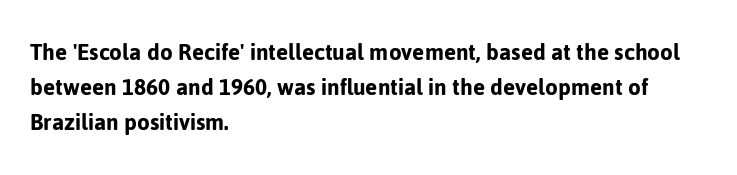
Q: Is the text italic (slanted)? A: No, it is upright.
Q: Is the text underlined? A: No.
Q: How is the paragraph aligned? A: Left-aligned.
Q: Is the spacing between letters normal or unusually wide? A: Normal.
Q: Is the spacing between lines tight, normal or loose? A: Normal.
